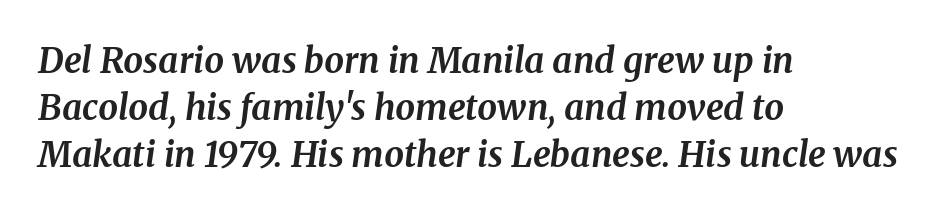
Q: Is the text bold? A: Yes.
Q: Is the text italic (slanted)? A: Yes, it leans right by about 8 degrees.
Q: Is the typeface a serif or a sans-serif typeface? A: Serif.
Q: Is the text underlined? A: No.
Q: How is the paragraph aligned? A: Left-aligned.
Q: Is the spacing between letters normal or unusually wide? A: Normal.
Q: Is the spacing between lines tight, normal or loose? A: Normal.
Q: Width (condensed, normal, or wide)? A: Normal.
Q: Stroke contrast? A: Medium.
Q: x-height? A: Medium.
Q: Monospaced? A: No.
